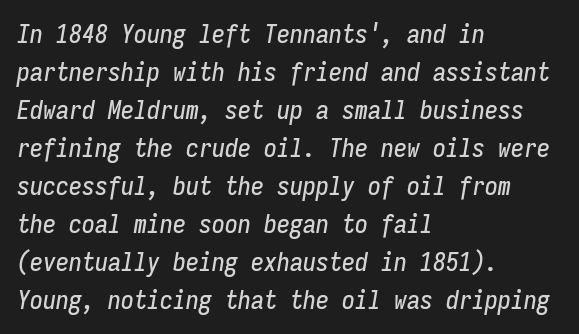
{"italic": "yes", "lean": "right", "slant_degrees": 9, "underline": "no", "align": "left", "line_spacing": "normal", "line_spacing_ratio": 1.46, "letter_spacing": "normal", "letter_spacing_em": 0.0, "glyph_px": 26}
